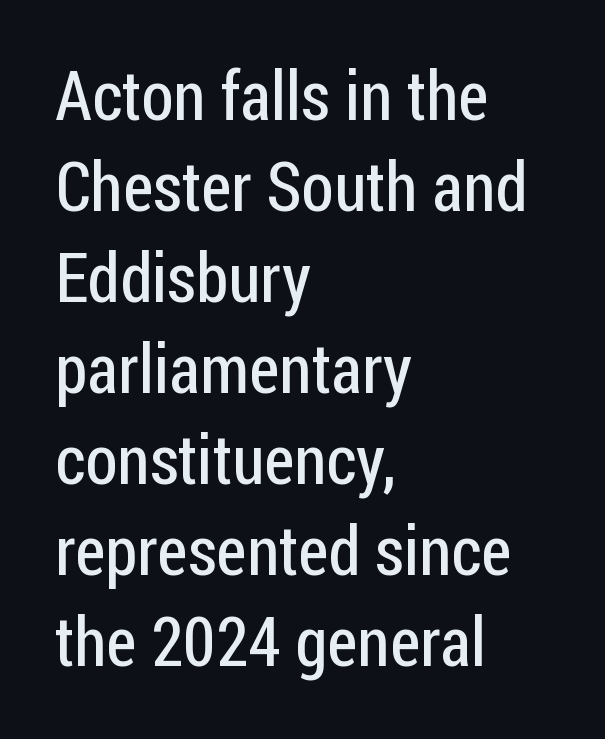
When letters stand straight like this, we call the style roman or upright. A typesetter would label this face a sans. Is this a fixed-width face? No — the glyphs have proportional, varying widths. Rule under the text: the space is simply empty.
